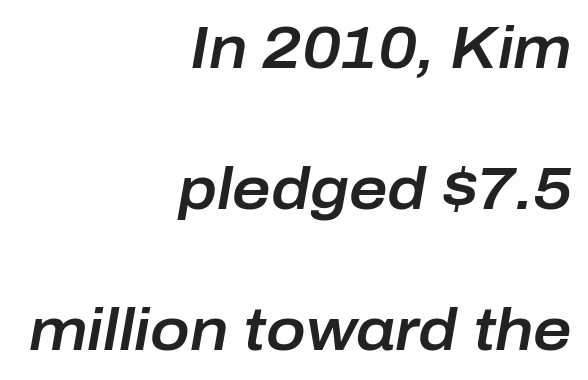
Each letter keeps its own natural width here, so spacing adapts to shape. The text block is weighted toward the right margin, trailing off unevenly leftward. The rendering uses a large line-height, opening up the rows. The face used here has a pronounced slope to its letters.
